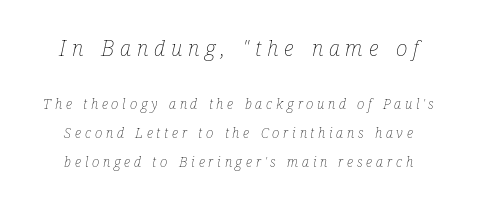
Q: Is the text bold? A: No.
Q: Is the text italic (slanted)? A: Yes, it leans right by about 12 degrees.
Q: Is the text underlined? A: No.
Q: How is the paragraph aligned? A: Centered.
Q: Is the spacing between letters normal or unusually wide? A: Unusually wide.
Q: Is the spacing between lines tight, normal or loose? A: Loose.
Q: Which block of text is set in a larger size, the first (top) or the second (bottom)? A: The first (top) one.
